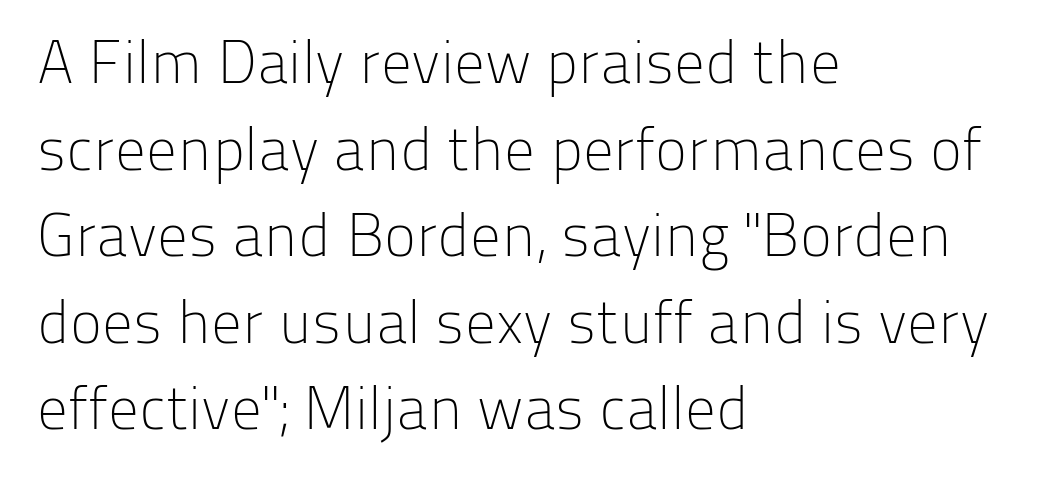
Q: Is the text bold? A: No.
Q: Is the text italic (slanted)? A: No, it is upright.
Q: Is the typeface a serif or a sans-serif typeface? A: Sans-serif.
Q: Is the text underlined? A: No.
Q: How is the paragraph aligned? A: Left-aligned.
Q: Is the spacing between letters normal or unusually wide? A: Normal.
Q: Is the spacing between lines tight, normal or loose? A: Normal.
Q: Width (condensed, normal, or wide)? A: Normal.
Q: Stroke contrast? A: Low.
Q: x-height? A: Medium.
Q: Monospaced? A: No.
